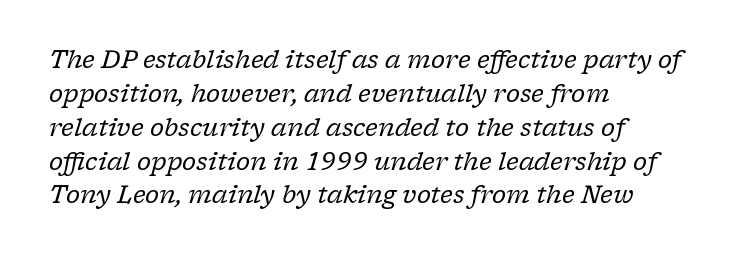
Q: Is the text bold? A: No.
Q: Is the text italic (slanted)? A: Yes, it leans right by about 17 degrees.
Q: Is the text underlined? A: No.
Q: How is the paragraph aligned? A: Left-aligned.
Q: Is the spacing between letters normal or unusually wide? A: Normal.
Q: Is the spacing between lines tight, normal or loose? A: Normal.
